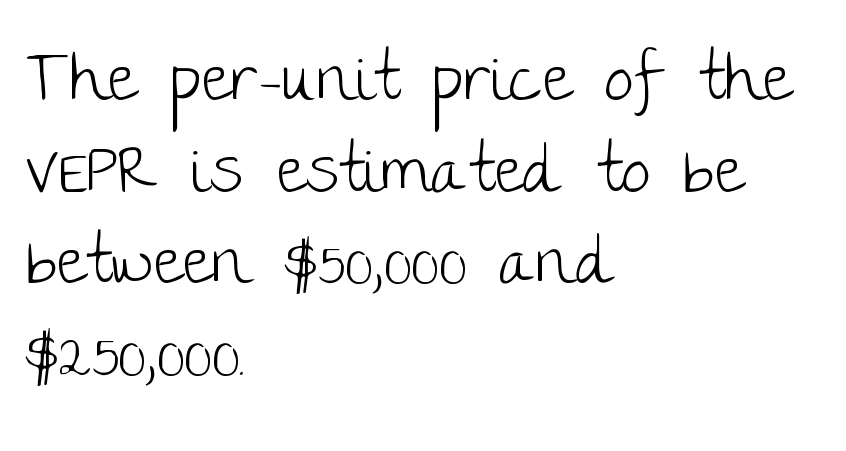
Q: Is the text bold? A: No.
Q: Is the text italic (slanted)? A: No, it is upright.
Q: Is the typeface a serif or a sans-serif typeface? A: Sans-serif.
Q: Is the text underlined? A: No.
Q: How is the paragraph aligned? A: Left-aligned.
Q: Is the spacing between letters normal or unusually wide? A: Normal.
Q: Is the spacing between lines tight, normal or loose? A: Normal.
Q: Width (condensed, normal, or wide)? A: Normal.
Q: Stroke contrast? A: Low.
Q: x-height? A: Large.
Q: Monospaced? A: No.
